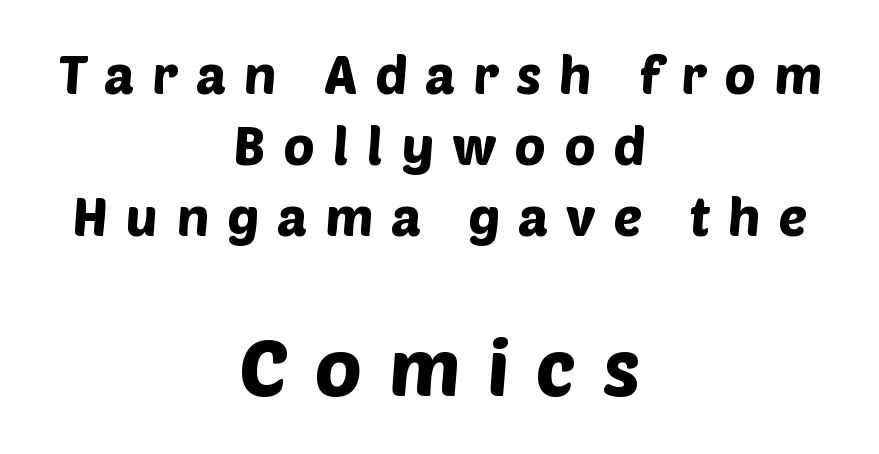
Q: Is the typeface a serif or a sans-serif typeface? A: Sans-serif.
Q: Is the text underlined? A: No.
Q: How is the paragraph aligned? A: Centered.
Q: Is the spacing between letters normal or unusually wide? A: Unusually wide.
Q: Is the spacing between lines tight, normal or loose? A: Normal.
Q: Which block of text is set in a larger size, the first (top) or the second (bottom)? A: The second (bottom) one.
Q: Width (condensed, normal, or wide)? A: Normal.
Q: Stroke contrast? A: Low.
Q: x-height? A: Large.
Q: Monospaced? A: No.
